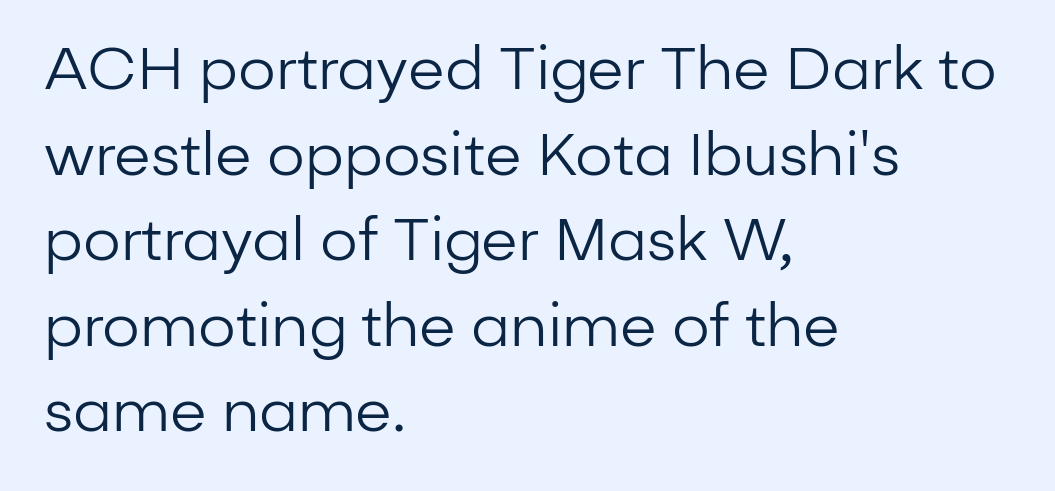
{"serif": "no", "italic": "no", "bold": "no", "weight": "regular", "width": "normal", "stroke_contrast": "low", "x_height": "medium", "monospaced": "no", "underline": "no", "align": "left", "line_spacing": "normal", "line_spacing_ratio": 1.45, "letter_spacing": "normal", "letter_spacing_em": 0.0, "glyph_px": 59}
